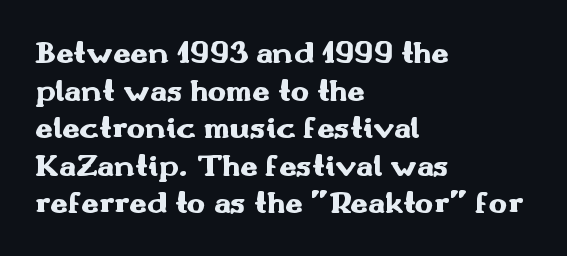
The image shows 31 px heavy, wide sans-serif type, upright; set left-aligned, line spacing 1.21x, normal letter spacing, not underlined; medium stroke contrast and a small x-height.
